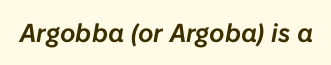
Emphasis-style slanted type is in use. A bare baseline throughout the passage. Standard letterfit; no display-style spreading of the glyphs.
